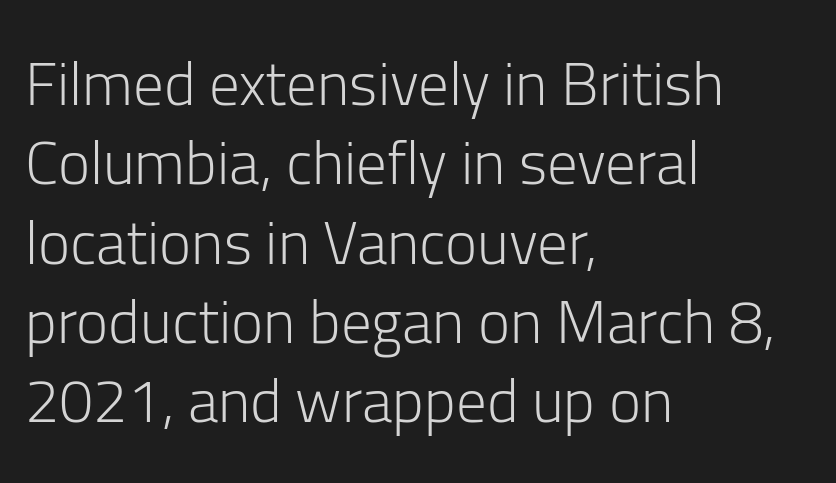
{"serif": "no", "italic": "no", "bold": "no", "weight": "light", "width": "normal", "stroke_contrast": "low", "x_height": "medium", "monospaced": "no", "underline": "no", "align": "left", "line_spacing": "normal", "line_spacing_ratio": 1.3, "letter_spacing": "normal", "letter_spacing_em": 0.0, "glyph_px": 61}
